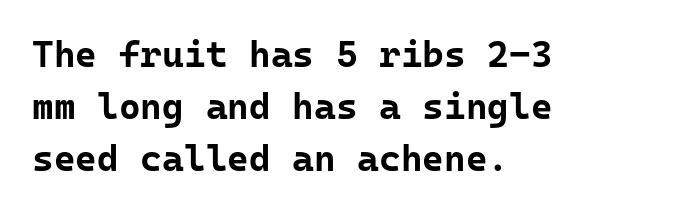
The image shows 37 px bold sans-serif type, upright, monospaced; set left-aligned, normal line spacing (1.41x), normal letter spacing, not underlined; low stroke contrast and a medium x-height.
